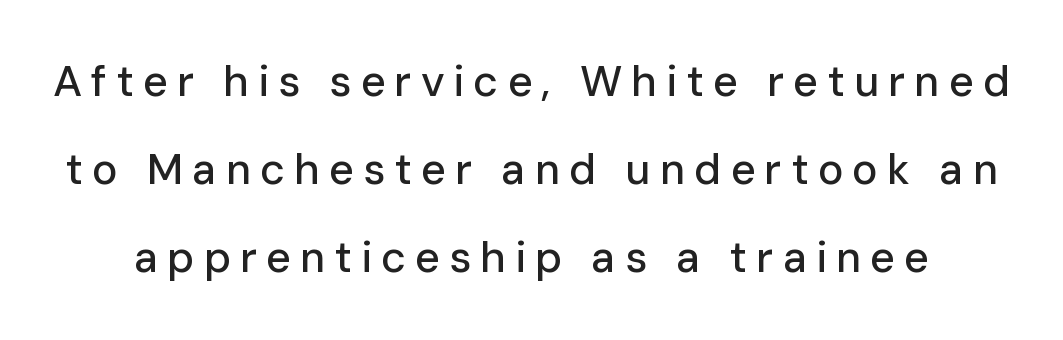
{"serif": "no", "italic": "no", "width": "normal", "stroke_contrast": "low", "x_height": "medium", "monospaced": "no", "underline": "no", "line_spacing": "loose", "line_spacing_ratio": 2.05, "letter_spacing": "wide", "letter_spacing_em": 0.21, "glyph_px": 43}
